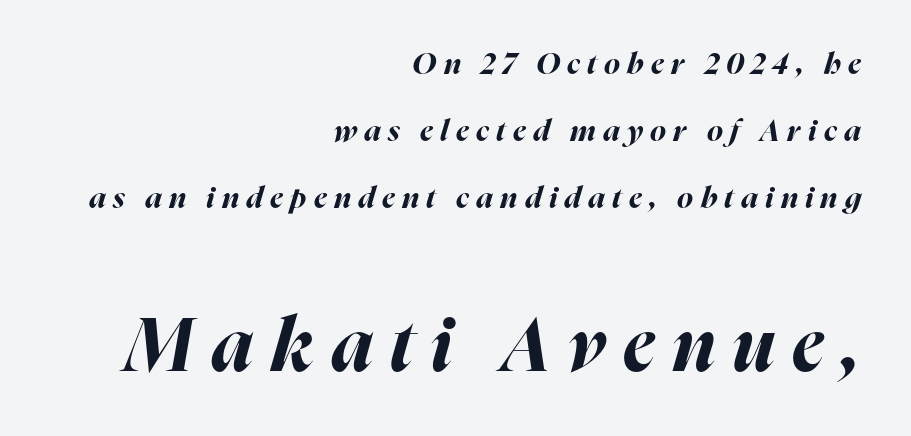
Q: Is the text bold? A: Yes.
Q: Is the text italic (slanted)? A: Yes, it leans right by about 16 degrees.
Q: Is the text underlined? A: No.
Q: How is the paragraph aligned? A: Right-aligned.
Q: Is the spacing between letters normal or unusually wide? A: Unusually wide.
Q: Is the spacing between lines tight, normal or loose? A: Loose.
Q: Which block of text is set in a larger size, the first (top) or the second (bottom)? A: The second (bottom) one.
Q: Width (condensed, normal, or wide)? A: Normal.
Q: Stroke contrast? A: High.
Q: x-height? A: Medium.
Q: Monospaced? A: No.
